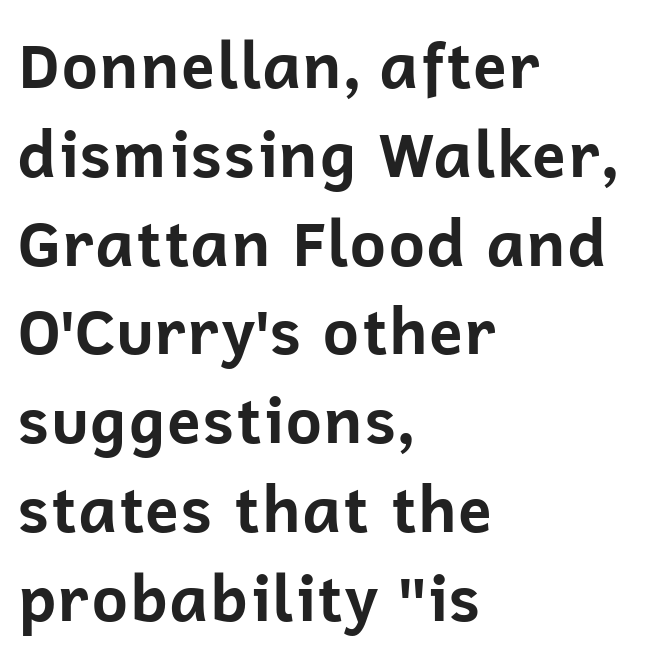
If you drew a line through each stem, it would be perfectly vertical. Layout note: lines flush left. Look at the tracking — it's just the regular setting, nothing added. Here the designer chose a conventional face with non-uniform glyph widths.
